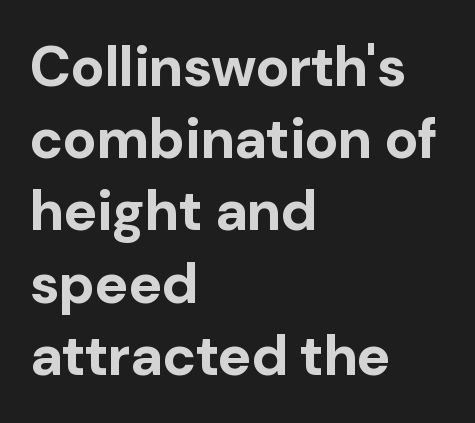
The image shows 56 px bold sans-serif type, upright; set left-aligned, normal line spacing (1.29x), normal letter spacing, not underlined; low stroke contrast and a medium x-height.
